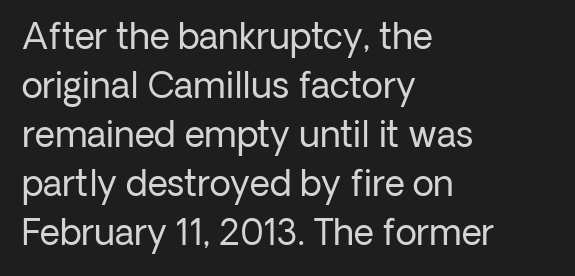
{"serif": "no", "italic": "no", "bold": "no", "weight": "regular", "width": "normal", "stroke_contrast": "low", "x_height": "medium", "monospaced": "no", "underline": "no", "align": "left", "line_spacing": "normal", "line_spacing_ratio": 1.4, "letter_spacing": "normal", "letter_spacing_em": 0.0, "glyph_px": 35}
